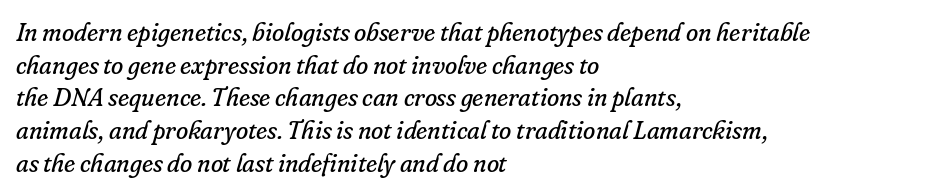
Q: Is the text bold? A: No.
Q: Is the text italic (slanted)? A: Yes, it leans right by about 16 degrees.
Q: Is the text underlined? A: No.
Q: How is the paragraph aligned? A: Left-aligned.
Q: Is the spacing between letters normal or unusually wide? A: Normal.
Q: Is the spacing between lines tight, normal or loose? A: Normal.
